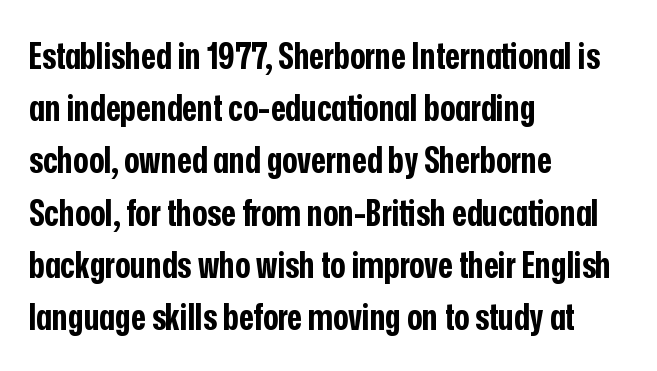
The image shows 36 px bold, condensed sans-serif type, upright; set left-aligned, normal line spacing (1.45x), normal letter spacing, not underlined; low stroke contrast and a medium x-height.
